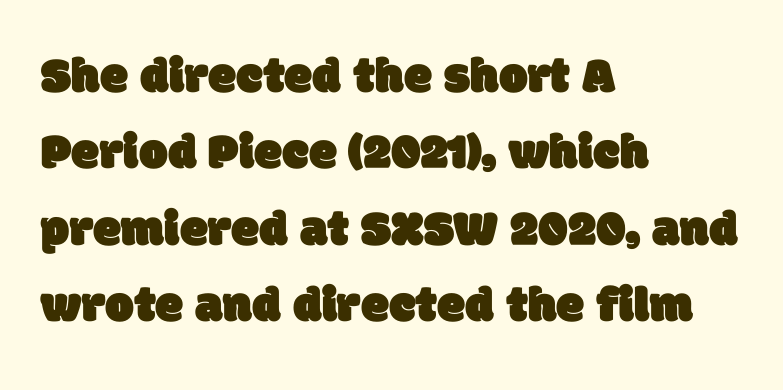
Q: Is the typeface a serif or a sans-serif typeface? A: Sans-serif.
Q: Is the text underlined? A: No.
Q: How is the paragraph aligned? A: Left-aligned.
Q: Is the spacing between letters normal or unusually wide? A: Normal.
Q: Is the spacing between lines tight, normal or loose? A: Normal.
Q: Width (condensed, normal, or wide)? A: Normal.
Q: Stroke contrast? A: Low.
Q: x-height? A: Large.
Q: Monospaced? A: No.
